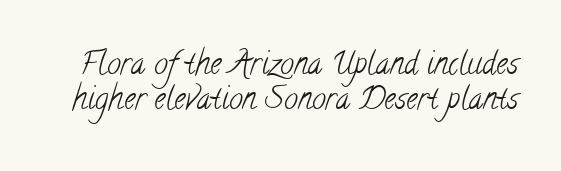
Q: Is the text bold? A: No.
Q: Is the typeface a serif or a sans-serif typeface? A: Serif.
Q: Is the text underlined? A: No.
Q: Is the spacing between letters normal or unusually wide? A: Normal.
Q: Is the spacing between lines tight, normal or loose? A: Tight.
Q: Width (condensed, normal, or wide)? A: Condensed.
Q: Stroke contrast? A: Low.
Q: x-height? A: Small.
Q: Monospaced? A: No.
